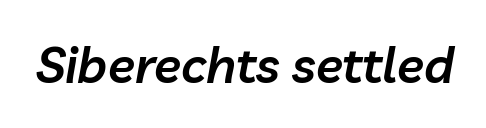
Note the varied advance widths — an 'i' is clearly narrower than an 'm'. Heft: intermediate — a semibold. Only glyphs here, with clear space below each row. The letters are slanted; this is an italic face. This sample uses plain, unmodified letter spacing.
